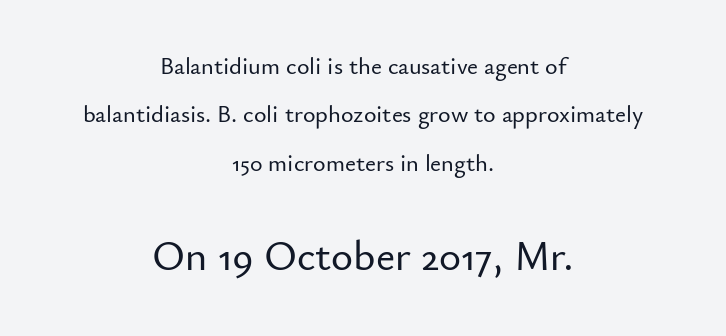
Q: Is the text italic (slanted)? A: No, it is upright.
Q: Is the typeface a serif or a sans-serif typeface? A: Sans-serif.
Q: Is the text underlined? A: No.
Q: How is the paragraph aligned? A: Centered.
Q: Is the spacing between letters normal or unusually wide? A: Normal.
Q: Is the spacing between lines tight, normal or loose? A: Loose.
Q: Which block of text is set in a larger size, the first (top) or the second (bottom)? A: The second (bottom) one.
Q: Width (condensed, normal, or wide)? A: Normal.
Q: Stroke contrast? A: Low.
Q: x-height? A: Small.
Q: Monospaced? A: No.
